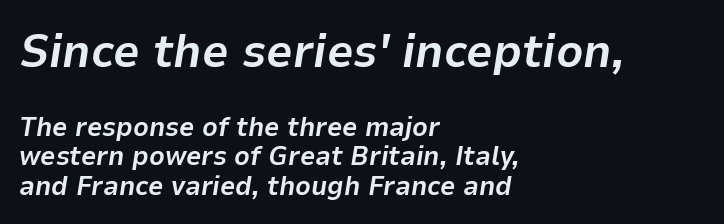
{"italic": "yes", "lean": "right", "slant_degrees": 9, "bold": "yes", "weight": "bold", "width": "normal", "stroke_contrast": "low", "x_height": "medium", "monospaced": "no", "underline": "no", "align": "left", "line_spacing": "tight", "line_spacing_ratio": 1.09, "letter_spacing": "normal", "letter_spacing_em": 0.0, "larger_block": "first", "size_ratio": 1.74, "glyph_px": 47}
